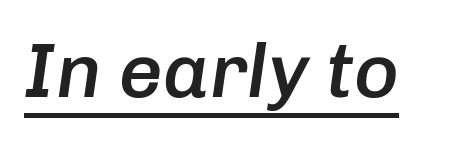
Q: Is the text bold? A: Semi-bold.
Q: Is the text italic (slanted)? A: Yes, it leans right by about 8 degrees.
Q: Is the text underlined? A: Yes.
Q: Is the spacing between letters normal or unusually wide? A: Normal.
Q: Width (condensed, normal, or wide)? A: Normal.
Q: Stroke contrast? A: Low.
Q: x-height? A: Medium.
Q: Monospaced? A: No.
